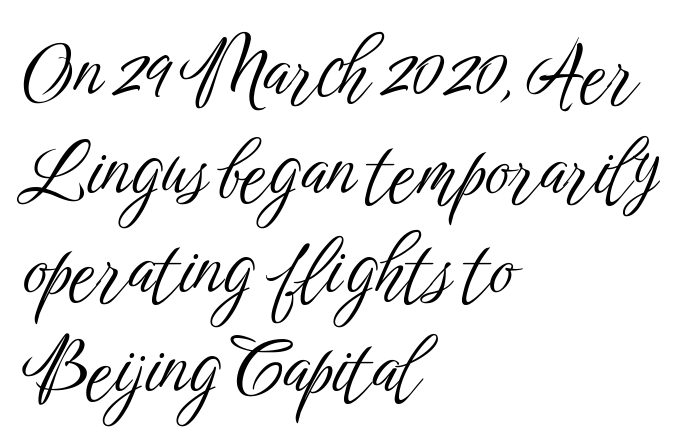
The image shows 75 px light, condensed sans-serif type; set left-aligned, normal line spacing (1.32x), normal letter spacing, not underlined; low stroke contrast and a medium x-height.
